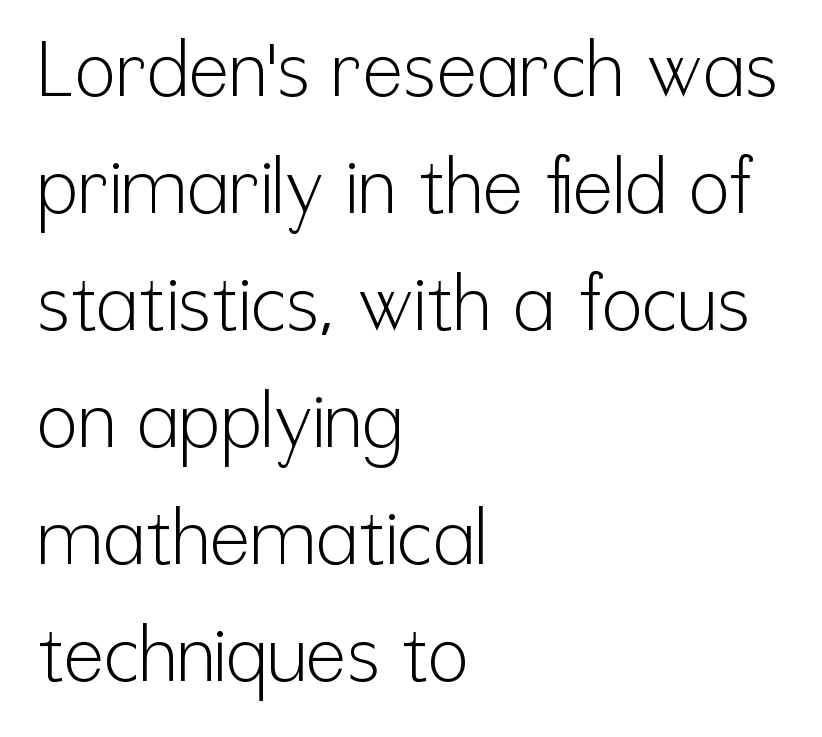
Rows of type keep a routine distance in the vertical direction. You could not count columns in this text — the font is proportionally spaced. The lines in this sample share a left origin and differ only in where they stop. The specimen reads as upright at a glance.
